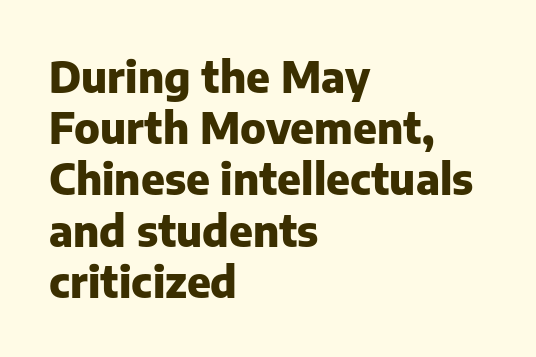
Q: Is the text bold? A: Yes.
Q: Is the text italic (slanted)? A: No, it is upright.
Q: Is the typeface a serif or a sans-serif typeface? A: Sans-serif.
Q: Is the text underlined? A: No.
Q: How is the paragraph aligned? A: Left-aligned.
Q: Is the spacing between letters normal or unusually wide? A: Normal.
Q: Width (condensed, normal, or wide)? A: Normal.
Q: Stroke contrast? A: Low.
Q: x-height? A: Medium.
Q: Monospaced? A: No.
